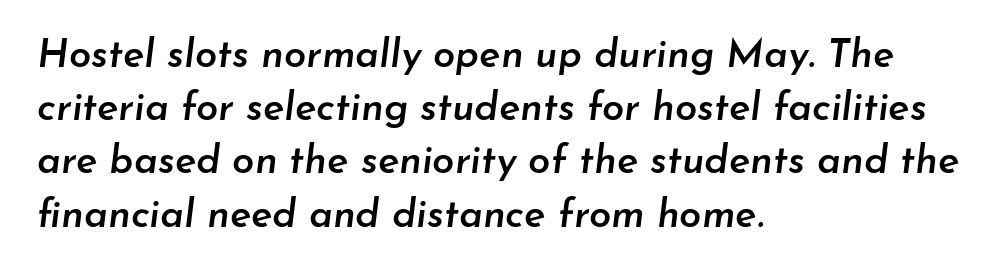
Q: Is the text bold? A: Semi-bold.
Q: Is the text italic (slanted)? A: Yes, it leans right by about 7 degrees.
Q: Is the text underlined? A: No.
Q: How is the paragraph aligned? A: Left-aligned.
Q: Is the spacing between letters normal or unusually wide? A: Normal.
Q: Is the spacing between lines tight, normal or loose? A: Normal.
Q: Width (condensed, normal, or wide)? A: Normal.
Q: Stroke contrast? A: Low.
Q: x-height? A: Small.
Q: Monospaced? A: No.
